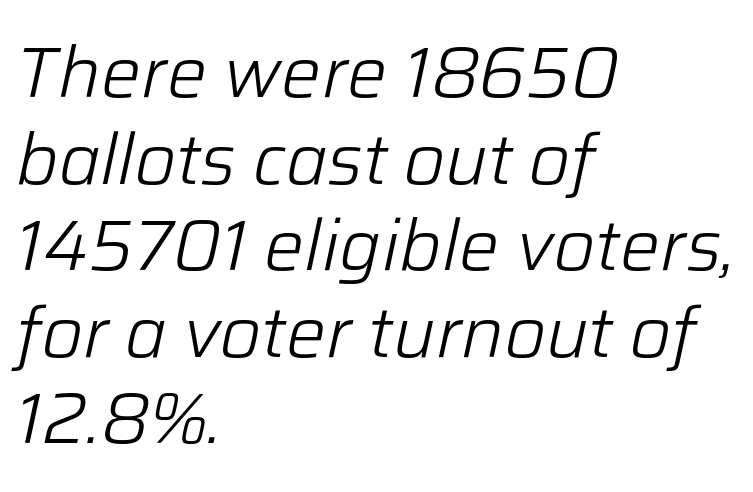
The image shows 71 px light type, italic (leaning right); set left-aligned, line spacing 1.22x, normal letter spacing, not underlined; low stroke contrast and a medium x-height.
